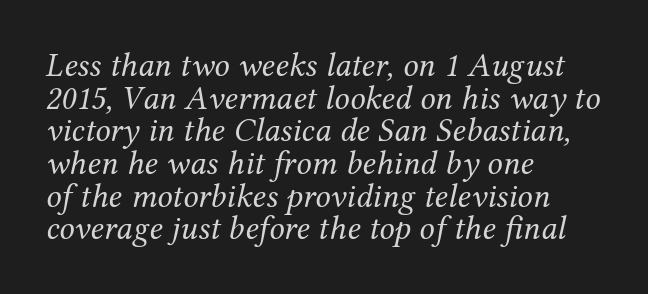
A light-to-regular cut is what we see here. Characters are canted at an angle relative to the baseline's perpendicular. Think of a printed novel: that variable character pitch is what you see here. Which margin do the lines hug? The left one — the right edge is uneven. Words appear dense and cohesive because spacing is normal.
